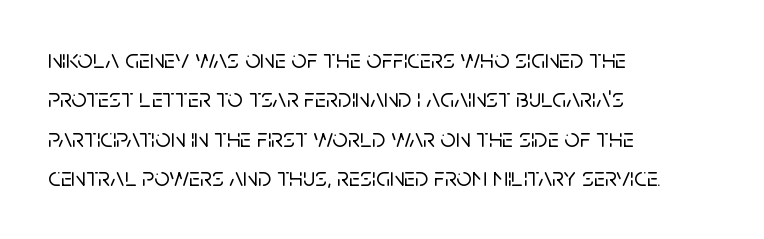
Rule under the text: the space is simply empty. The passage is arranged the way most books set body copy — flush left. This is the regular roman posture of the typeface. Default kerning and tracking; the words read as compact shapes.
